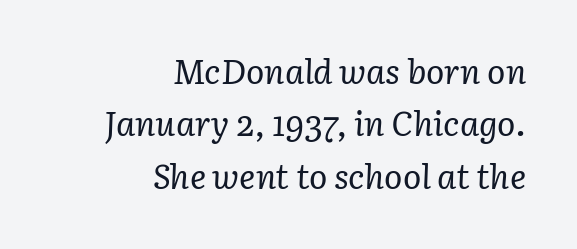
Q: Is the text bold? A: No.
Q: Is the text italic (slanted)? A: Yes, it leans right by about 3 degrees.
Q: Is the typeface a serif or a sans-serif typeface? A: Serif.
Q: Is the text underlined? A: No.
Q: How is the paragraph aligned? A: Right-aligned.
Q: Is the spacing between letters normal or unusually wide? A: Normal.
Q: Is the spacing between lines tight, normal or loose? A: Normal.
Q: Width (condensed, normal, or wide)? A: Normal.
Q: Stroke contrast? A: Low.
Q: x-height? A: Medium.
Q: Monospaced? A: No.
